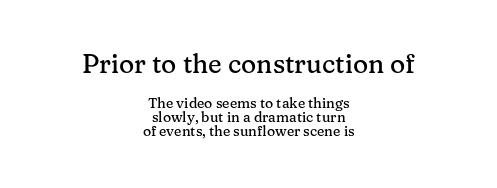
The compositor balanced each line on the midline. The composition opens big and finishes small. A typesetter would call this zero additional tracking. Descender tails drop into unmarked territory. Leading is clearly below the norm, producing a dense column. If you drew a line through each stem, it would be perfectly vertical.
